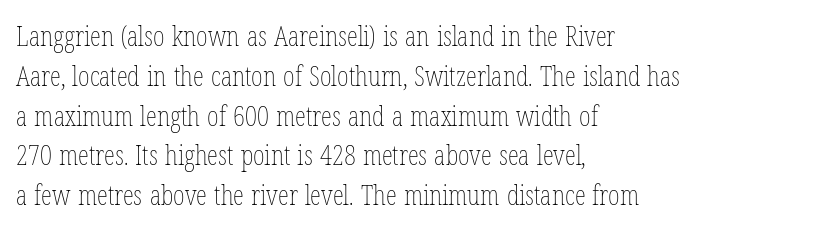
A clean baseline with only descenders dipping below it. Character widths vary here, with narrow letters taking less room than wide ones. The weight would be labelled regular, book, light, or lighter still. The typography opts for an upright posture over an oblique one. No extra tracking has been applied to these lines. Layout note: lines flush left.
